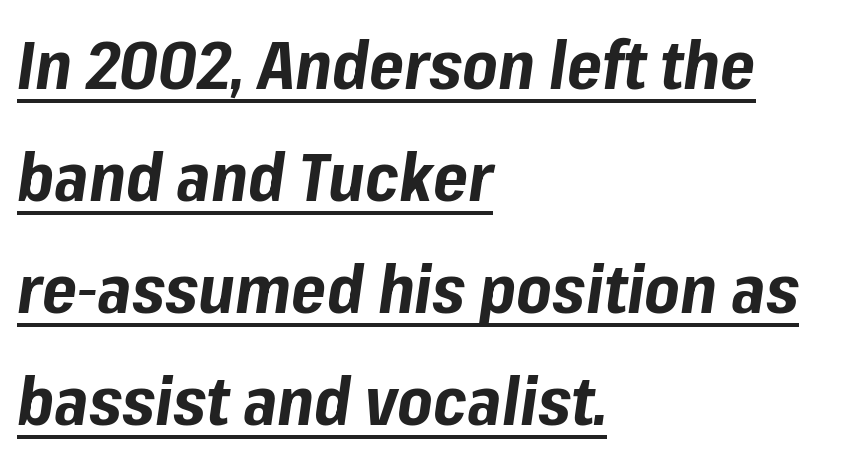
Q: Is the text bold? A: Yes.
Q: Is the text italic (slanted)? A: Yes, it leans right by about 8 degrees.
Q: Is the text underlined? A: Yes.
Q: How is the paragraph aligned? A: Left-aligned.
Q: Is the spacing between letters normal or unusually wide? A: Normal.
Q: Is the spacing between lines tight, normal or loose? A: Normal.
Q: Width (condensed, normal, or wide)? A: Normal.
Q: Stroke contrast? A: Low.
Q: x-height? A: Medium.
Q: Monospaced? A: No.
